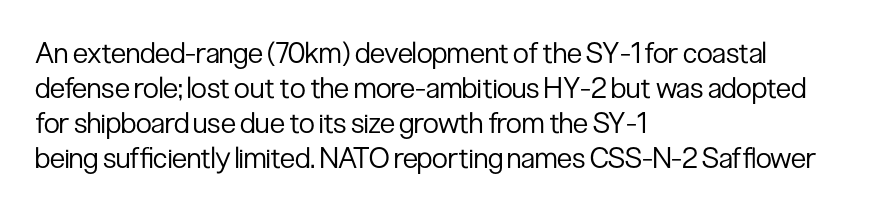
The image shows 29 px regular-weight, condensed sans-serif type, upright; set left-aligned, line spacing 1.21x, normal letter spacing, not underlined; low stroke contrast and a medium x-height.
